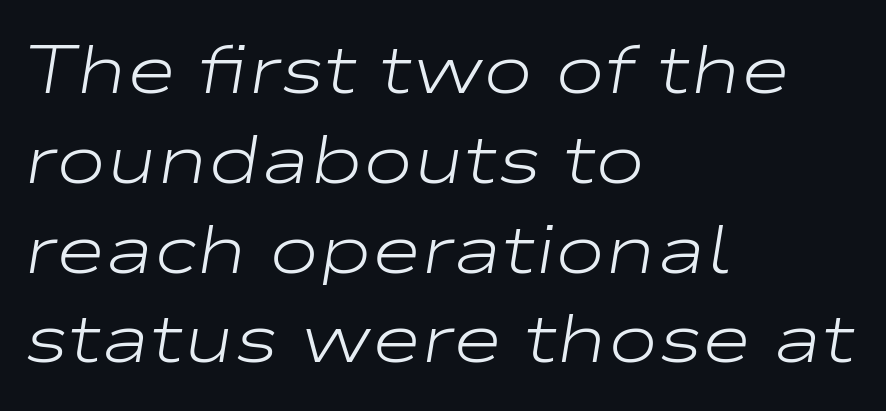
The image shows 68 px light, wide type, italic (leaning right); set left-aligned, normal line spacing (1.32x), normal letter spacing, not underlined; low stroke contrast and a medium x-height.
